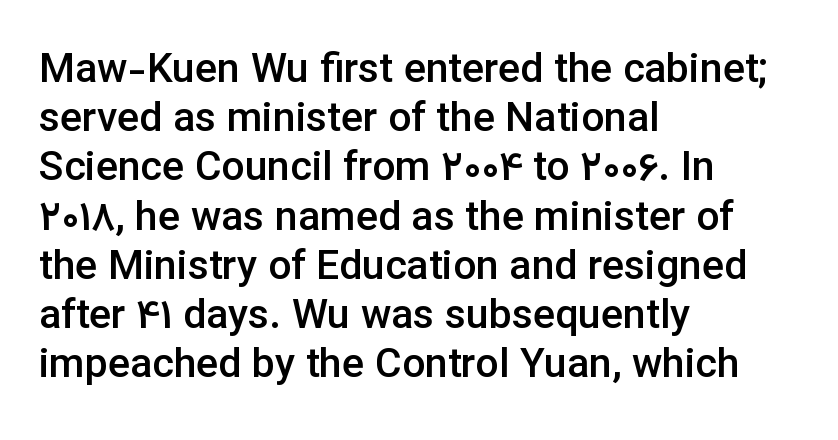
{"serif": "no", "italic": "no", "bold": "semi", "weight": "semibold", "width": "normal", "stroke_contrast": "low", "x_height": "medium", "monospaced": "no", "underline": "no", "align": "left", "line_spacing_ratio": 1.2, "letter_spacing": "normal", "letter_spacing_em": 0.0, "glyph_px": 41}
